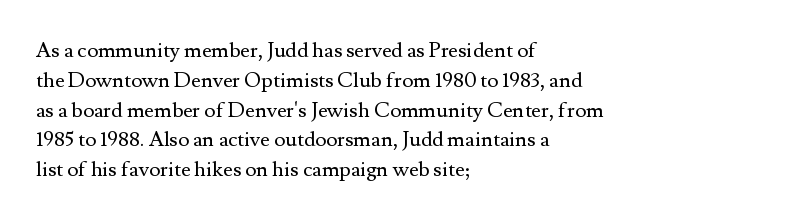
The image shows 21 px text type, upright; set left-aligned, normal line spacing (1.42x), normal letter spacing, not underlined.
